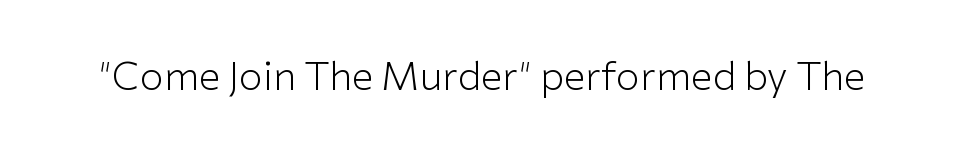
Q: Is the text bold? A: No.
Q: Is the text italic (slanted)? A: No, it is upright.
Q: Is the typeface a serif or a sans-serif typeface? A: Sans-serif.
Q: Is the text underlined? A: No.
Q: Is the spacing between letters normal or unusually wide? A: Normal.
Q: Width (condensed, normal, or wide)? A: Normal.
Q: Stroke contrast? A: Low.
Q: x-height? A: Medium.
Q: Monospaced? A: No.
